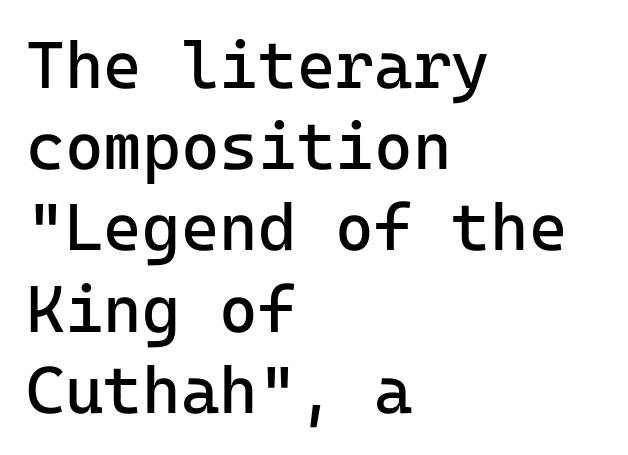
A typesetter would call this monospace, since all characters share one set width. The face used here is rendered with its standard letterfit. Check under the words: just untouched page. This is sans-serif lettering, the kind often seen on screens and signage.
